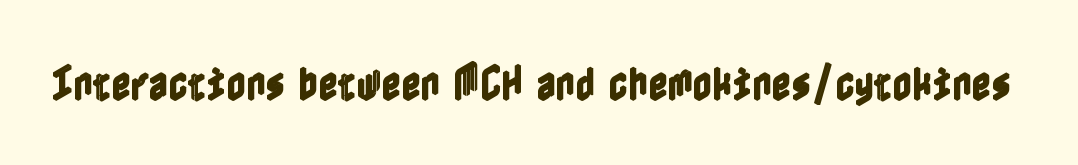
The image shows 38 px condensed type, upright; set normal letter spacing, not underlined; a medium x-height.
